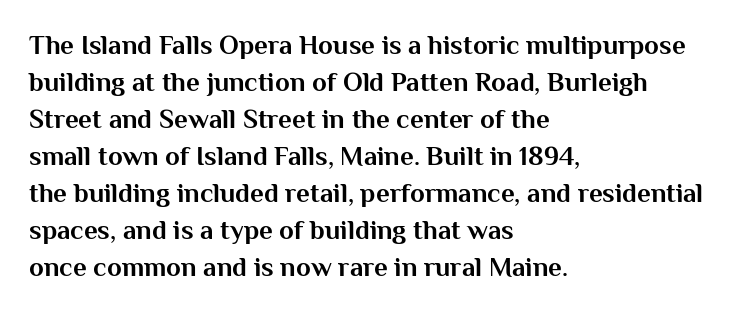
Q: Is the text bold? A: Yes.
Q: Is the text italic (slanted)? A: No, it is upright.
Q: Is the text underlined? A: No.
Q: How is the paragraph aligned? A: Left-aligned.
Q: Is the spacing between letters normal or unusually wide? A: Normal.
Q: Is the spacing between lines tight, normal or loose? A: Normal.
